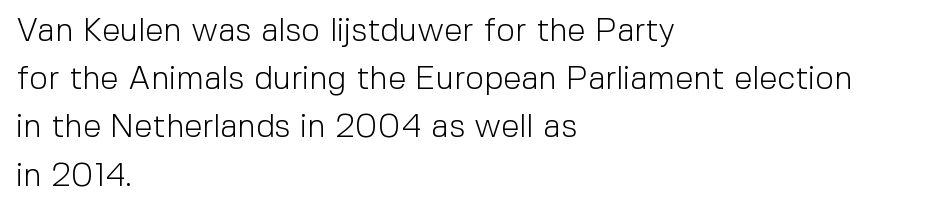
The image shows 33 px light sans-serif type, upright; set left-aligned, normal line spacing (1.46x), normal letter spacing, not underlined; a medium x-height.
